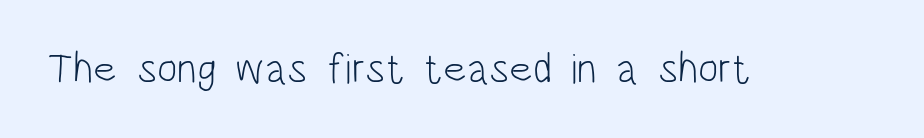
Q: Is the text bold? A: No.
Q: Is the text italic (slanted)? A: No, it is upright.
Q: Is the typeface a serif or a sans-serif typeface? A: Sans-serif.
Q: Is the text underlined? A: No.
Q: Is the spacing between letters normal or unusually wide? A: Normal.
Q: Width (condensed, normal, or wide)? A: Condensed.
Q: Stroke contrast? A: Low.
Q: x-height? A: Large.
Q: Monospaced? A: No.
